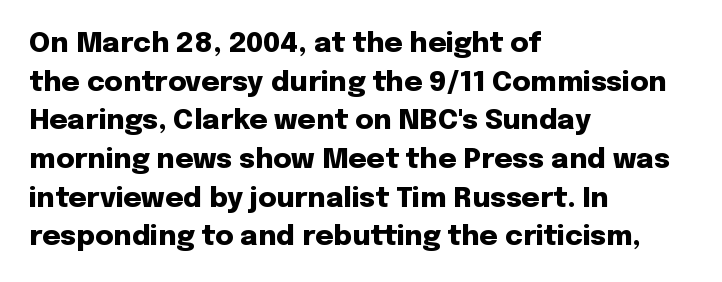
Where is the straight margin? On the left. Looks like regular typesetting: each glyph gets only the width it needs. The space between consecutive lines is moderate. Short note: letters normally spaced. These lines carry a lot of weight — the face is fully bold.
